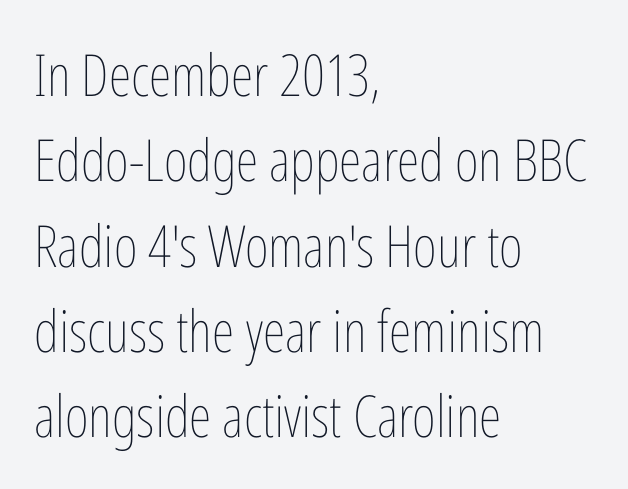
{"italic": "no", "bold": "no", "weight": "thin", "width": "condensed", "stroke_contrast": "low", "x_height": "medium", "monospaced": "no", "underline": "no", "align": "left", "line_spacing": "normal", "line_spacing_ratio": 1.47, "letter_spacing": "normal", "letter_spacing_em": 0.0, "glyph_px": 58}
